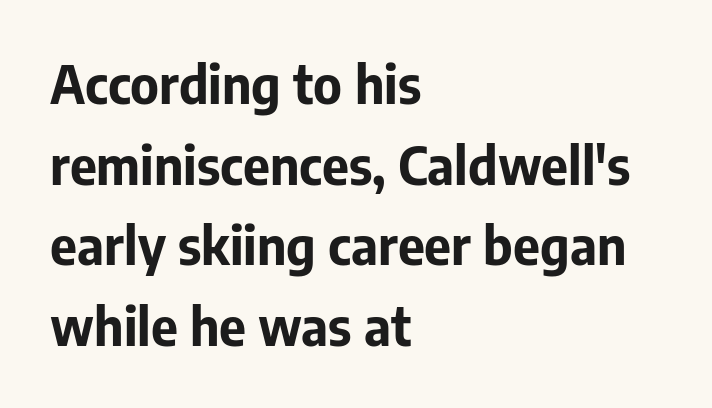
The image shows 52 px bold sans-serif type, upright; set left-aligned, normal line spacing (1.55x), normal letter spacing, not underlined; low stroke contrast and a medium x-height.
